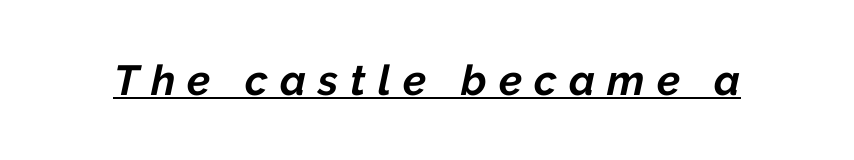
{"italic": "yes", "lean": "right", "slant_degrees": 12, "bold": "yes", "weight": "bold", "width": "normal", "stroke_contrast": "low", "x_height": "medium", "monospaced": "no", "underline": "yes", "letter_spacing": "wide", "letter_spacing_em": 0.29, "glyph_px": 42}
